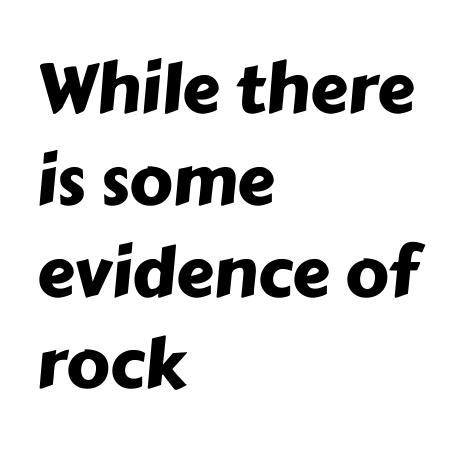
Q: Is the typeface a serif or a sans-serif typeface? A: Sans-serif.
Q: Is the text underlined? A: No.
Q: How is the paragraph aligned? A: Left-aligned.
Q: Is the spacing between letters normal or unusually wide? A: Normal.
Q: Is the spacing between lines tight, normal or loose? A: Normal.
Q: Width (condensed, normal, or wide)? A: Normal.
Q: Stroke contrast? A: Low.
Q: x-height? A: Medium.
Q: Monospaced? A: No.
